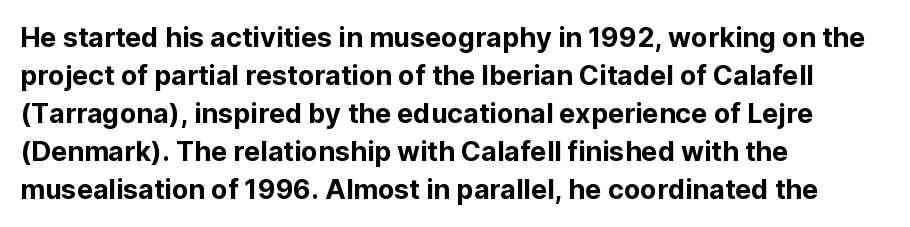
{"italic": "no", "underline": "no", "align": "left", "line_spacing": "normal", "line_spacing_ratio": 1.41, "letter_spacing": "normal", "letter_spacing_em": 0.0, "glyph_px": 27}
